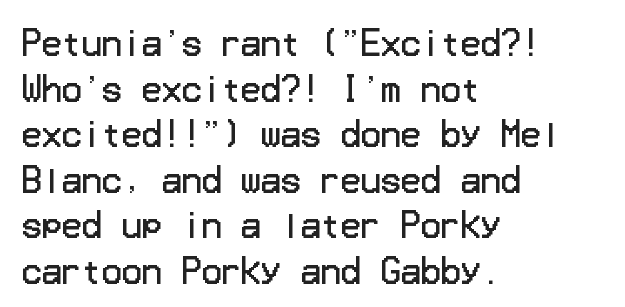
These glyphs show unthickened strokes, regular width or finer. The font family rendered here belongs to the sans-serif group. Caption: multi-line text, flush left, ragged right. Nothing unusual about the tracking: characters are spaced as the font intends.
